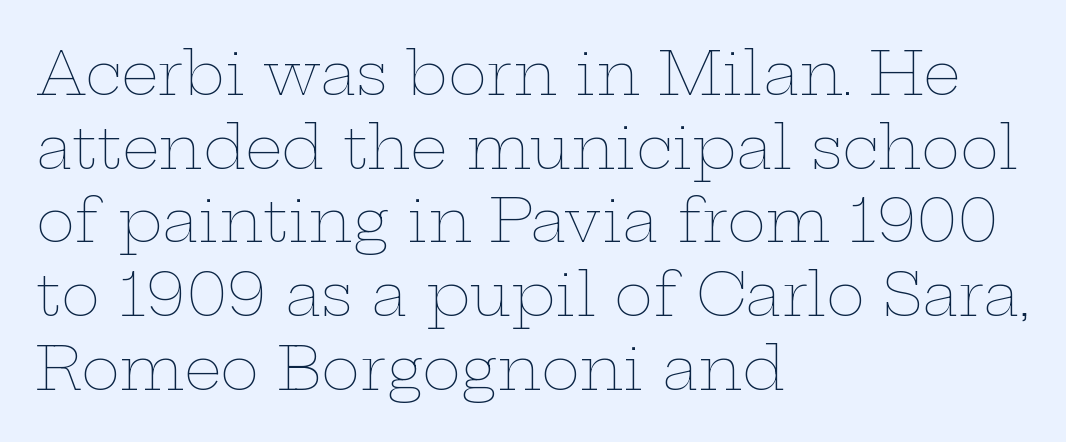
Q: Is the text bold? A: No.
Q: Is the text italic (slanted)? A: No, it is upright.
Q: Is the text underlined? A: No.
Q: How is the paragraph aligned? A: Left-aligned.
Q: Is the spacing between letters normal or unusually wide? A: Normal.
Q: Is the spacing between lines tight, normal or loose? A: Normal.
Q: Width (condensed, normal, or wide)? A: Wide.
Q: Stroke contrast? A: Low.
Q: x-height? A: Medium.
Q: Monospaced? A: No.
